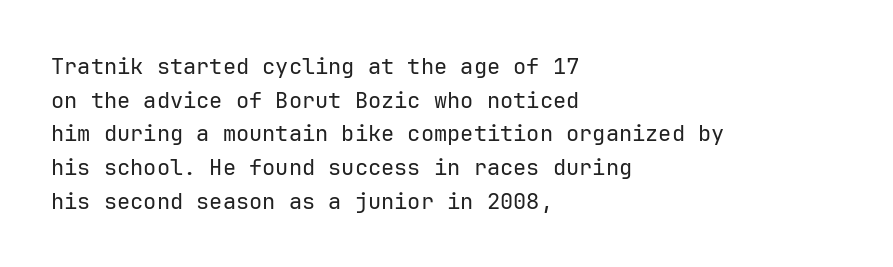
Q: Is the text bold? A: No.
Q: Is the text italic (slanted)? A: No, it is upright.
Q: Is the text underlined? A: No.
Q: How is the paragraph aligned? A: Left-aligned.
Q: Is the spacing between letters normal or unusually wide? A: Normal.
Q: Is the spacing between lines tight, normal or loose? A: Normal.
